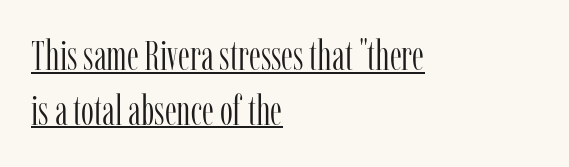
{"serif": "yes", "italic": "no", "bold": "no", "weight": "light", "width": "condensed", "stroke_contrast": "low", "x_height": "medium", "monospaced": "no", "underline": "yes", "align": "left", "line_spacing": "normal", "line_spacing_ratio": 1.33, "letter_spacing": "normal", "letter_spacing_em": 0.0, "glyph_px": 41}
